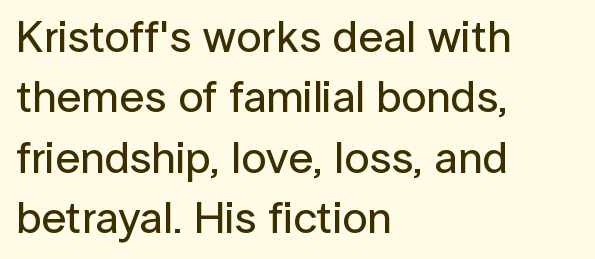
Only glyphs here, with clear space below each row. Is this a fixed-width face? No — the glyphs have proportional, varying widths. Nothing unusual about the tracking: characters are spaced as the font intends. Line starts are locked; line ends wander. Every stem runs plumb, perpendicular to the baseline. You can tell from the bare stems that sans-serif type was used.
